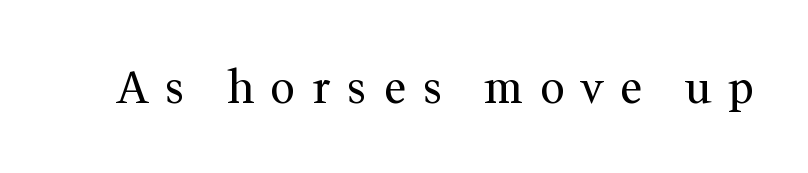
The image shows 44 px regular-weight serif type, upright; set unusually wide letter spacing (+0.38 em), not underlined; medium stroke contrast and a medium x-height.
